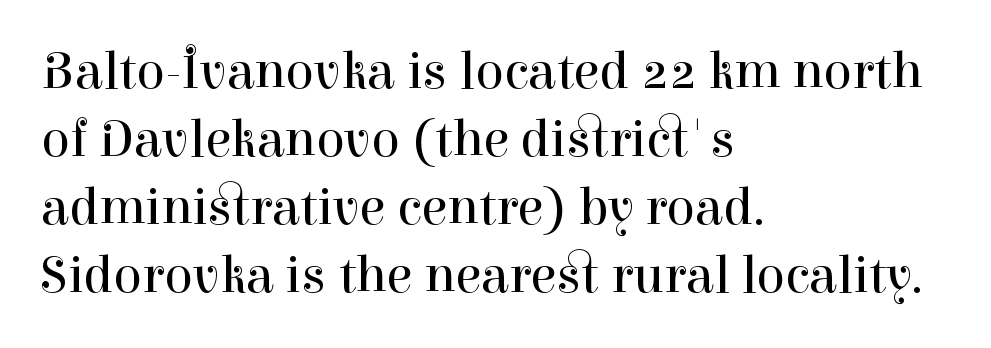
The image shows 53 px regular-weight serif type, upright; set left-aligned, normal line spacing (1.28x), normal letter spacing, not underlined; high stroke contrast and a medium x-height.
